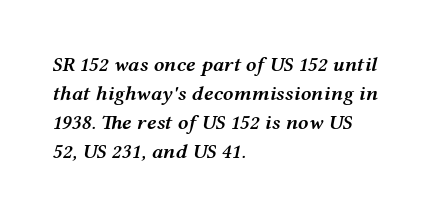
Notice how the passage keeps a crisp vertical edge on the left only. Every character sits at an angle, as italics do. The string is rendered with underlining switched off. Weight: semibold (demi). In terms of letterspacing, this is plain default setting.
